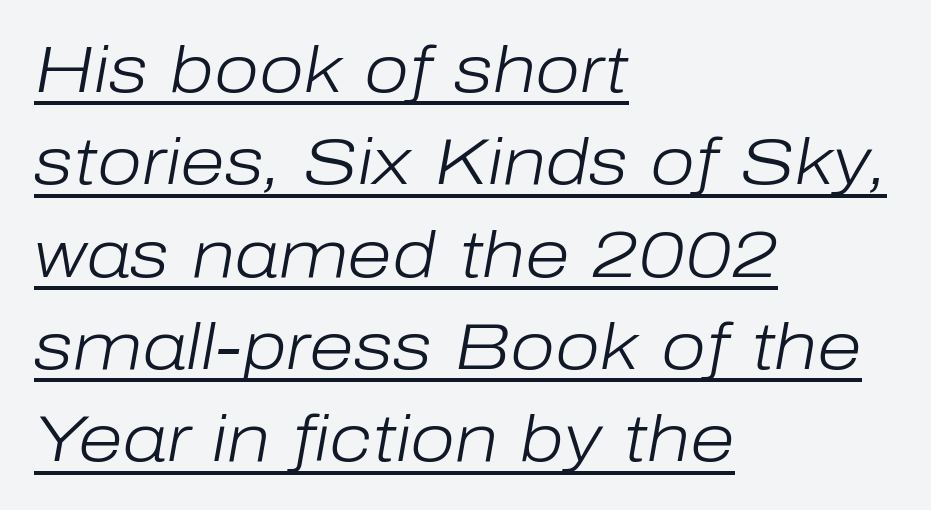
The image shows 65 px light type, italic (leaning right); set left-aligned, normal line spacing (1.42x), normal letter spacing, underlined; low stroke contrast and a medium x-height.
